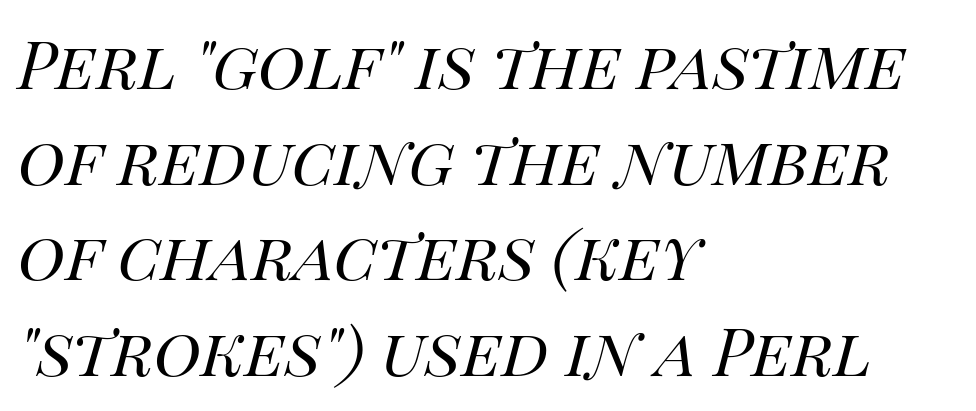
{"italic": "yes", "lean": "right", "slant_degrees": 14, "bold": "no", "weight": "regular", "width": "normal", "stroke_contrast": "high", "x_height": "large", "monospaced": "no", "underline": "no", "align": "left", "line_spacing": "normal", "line_spacing_ratio": 1.47, "letter_spacing": "normal", "letter_spacing_em": 0.0, "glyph_px": 65}
